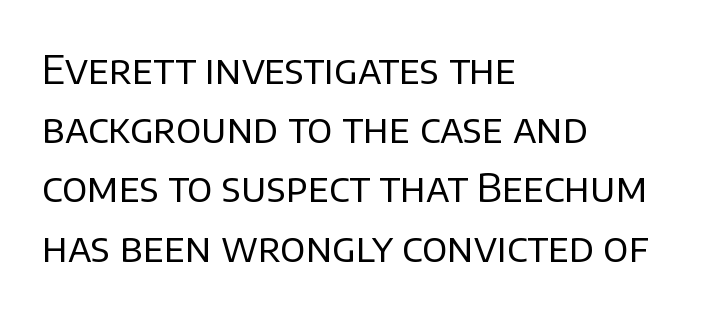
Q: Is the text bold? A: No.
Q: Is the text italic (slanted)? A: No, it is upright.
Q: Is the typeface a serif or a sans-serif typeface? A: Sans-serif.
Q: Is the text underlined? A: No.
Q: How is the paragraph aligned? A: Left-aligned.
Q: Is the spacing between letters normal or unusually wide? A: Normal.
Q: Is the spacing between lines tight, normal or loose? A: Normal.
Q: Width (condensed, normal, or wide)? A: Normal.
Q: Stroke contrast? A: Low.
Q: x-height? A: Large.
Q: Monospaced? A: No.
